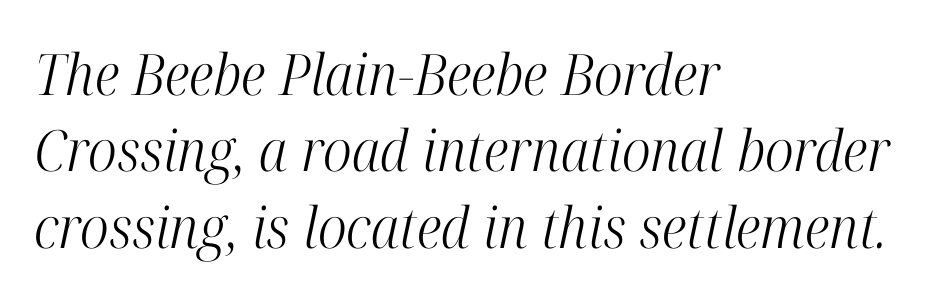
{"serif": "yes", "italic": "yes", "lean": "right", "slant_degrees": 12, "bold": "no", "weight": "light", "width": "condensed", "stroke_contrast": "high", "x_height": "medium", "monospaced": "no", "underline": "no", "align": "left", "line_spacing": "normal", "line_spacing_ratio": 1.34, "letter_spacing": "normal", "letter_spacing_em": 0.0, "glyph_px": 57}
